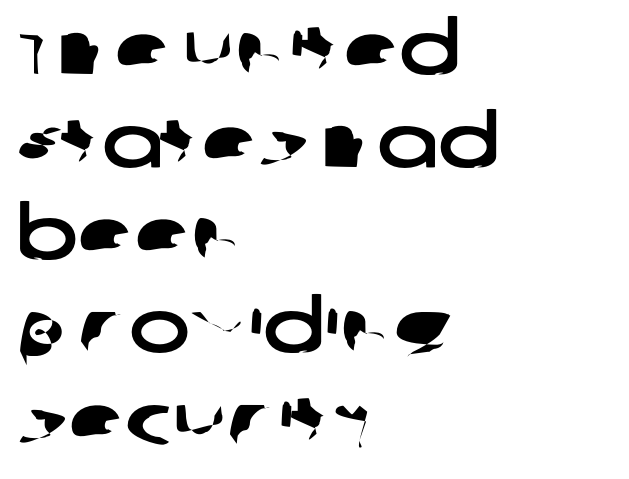
Check the space under the baseline: it is left empty. A typesetter would label this face a sans. Spacing between characters is what you'd get straight out of the box. The line-height multiplier appears to be the usual default. Proportional: the letters do not fall into vertical columns.
